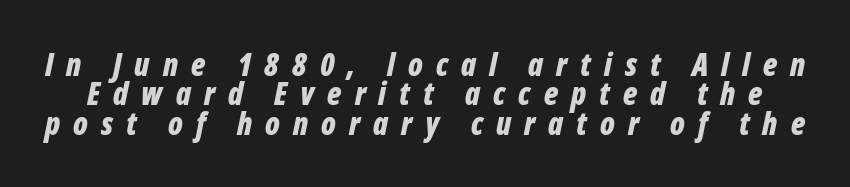
{"italic": "yes", "lean": "right", "slant_degrees": 12, "bold": "yes", "weight": "bold", "width": "condensed", "stroke_contrast": "low", "x_height": "medium", "monospaced": "no", "underline": "no", "line_spacing": "tight", "line_spacing_ratio": 0.95, "letter_spacing": "wide", "letter_spacing_em": 0.42, "glyph_px": 31}
